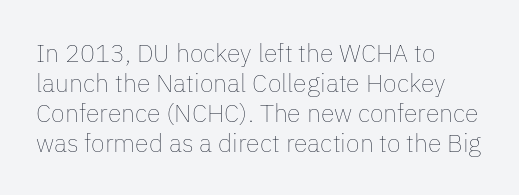
Q: Is the text bold? A: No.
Q: Is the text italic (slanted)? A: No, it is upright.
Q: Is the text underlined? A: No.
Q: How is the paragraph aligned? A: Left-aligned.
Q: Is the spacing between letters normal or unusually wide? A: Normal.
